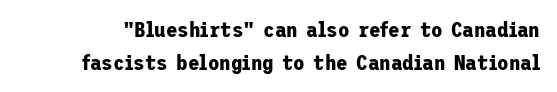
{"italic": "no", "bold": "yes", "underline": "no", "line_spacing": "normal", "line_spacing_ratio": 1.55, "letter_spacing": "normal", "letter_spacing_em": 0.0, "glyph_px": 21}
